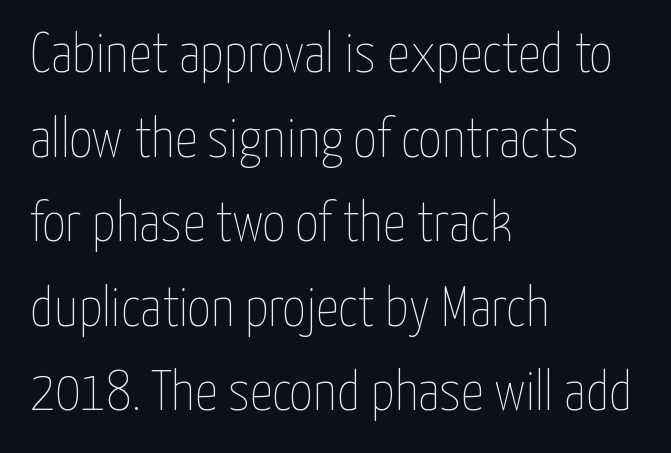
The image shows 56 px thin, condensed type, upright; set left-aligned, normal line spacing (1.51x), normal letter spacing, not underlined; low stroke contrast and a medium x-height.
